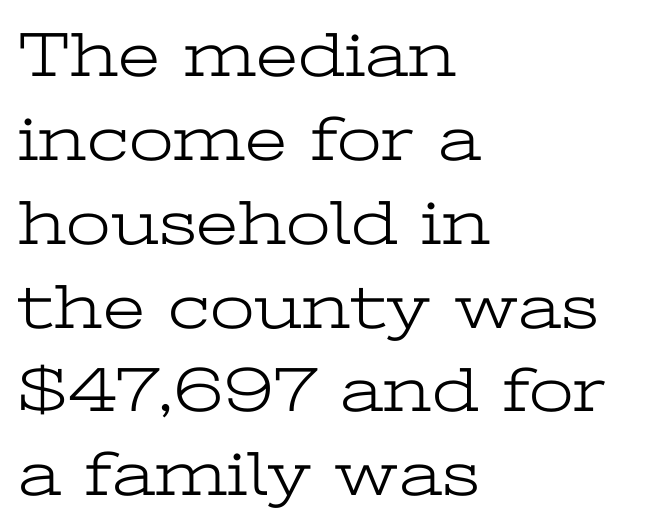
{"serif": "yes", "italic": "no", "bold": "no", "weight": "light", "width": "wide", "stroke_contrast": "low", "x_height": "medium", "monospaced": "no", "underline": "no", "align": "left", "line_spacing": "normal", "line_spacing_ratio": 1.31, "letter_spacing": "normal", "letter_spacing_em": 0.0, "glyph_px": 64}
